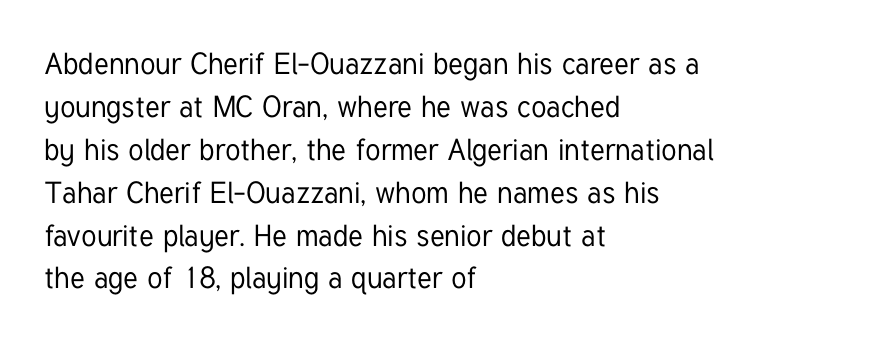
Q: Is the text italic (slanted)? A: No, it is upright.
Q: Is the typeface a serif or a sans-serif typeface? A: Sans-serif.
Q: Is the text underlined? A: No.
Q: How is the paragraph aligned? A: Left-aligned.
Q: Is the spacing between letters normal or unusually wide? A: Normal.
Q: Is the spacing between lines tight, normal or loose? A: Normal.
Q: Width (condensed, normal, or wide)? A: Condensed.
Q: Stroke contrast? A: Low.
Q: x-height? A: Medium.
Q: Monospaced? A: No.
